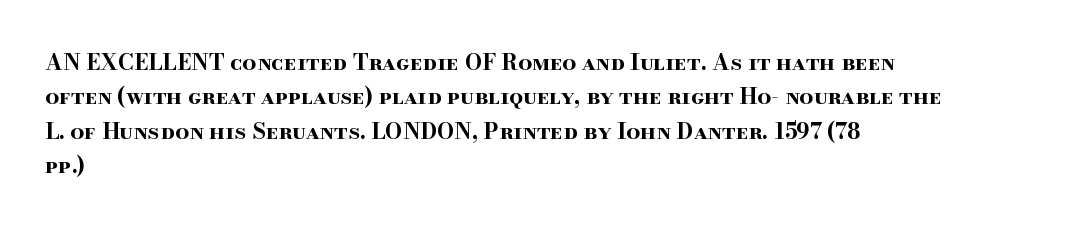
Upright lettering throughout. Just letters on the line, the space beneath them empty. The vertical gap from one line to the next is medium. Strong, thick strokes mark this as bold type. Short and long lines alike share a common starting point at left.
